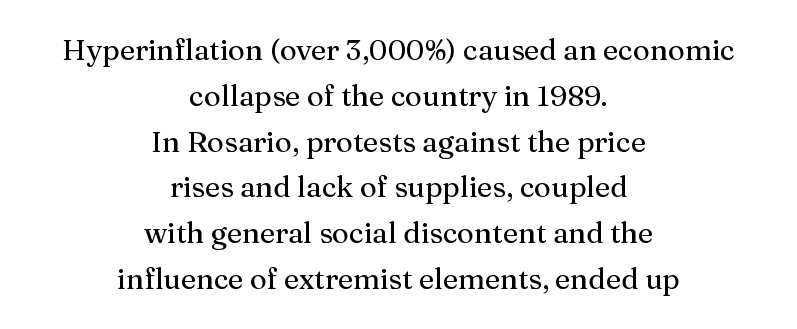
Q: Is the text italic (slanted)? A: No, it is upright.
Q: Is the typeface a serif or a sans-serif typeface? A: Serif.
Q: Is the text underlined? A: No.
Q: How is the paragraph aligned? A: Centered.
Q: Is the spacing between letters normal or unusually wide? A: Normal.
Q: Is the spacing between lines tight, normal or loose? A: Normal.
Q: Width (condensed, normal, or wide)? A: Normal.
Q: Stroke contrast? A: Medium.
Q: x-height? A: Medium.
Q: Monospaced? A: No.
